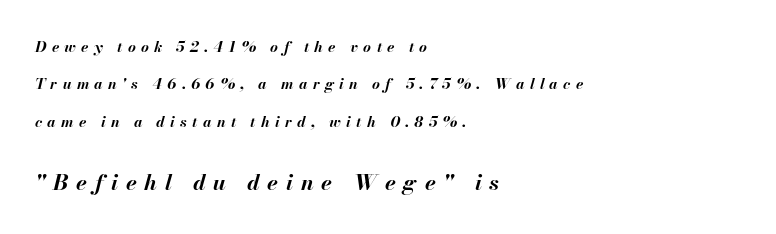
{"italic": "yes", "lean": "right", "slant_degrees": 13, "bold": "yes", "underline": "no", "align": "left", "line_spacing": "loose", "line_spacing_ratio": 2.49, "letter_spacing": "wide", "letter_spacing_em": 0.35, "larger_block": "second", "size_ratio": 1.47, "glyph_px": 22}
